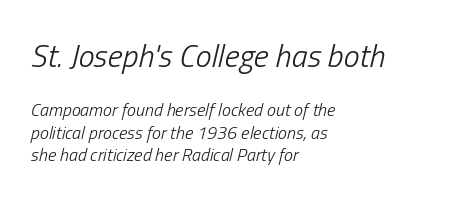
{"italic": "yes", "lean": "right", "slant_degrees": 13, "bold": "no", "weight": "light", "width": "condensed", "stroke_contrast": "low", "x_height": "medium", "monospaced": "no", "underline": "no", "align": "left", "line_spacing_ratio": 1.24, "letter_spacing": "normal", "letter_spacing_em": 0.0, "larger_block": "first", "size_ratio": 1.78, "glyph_px": 32}
